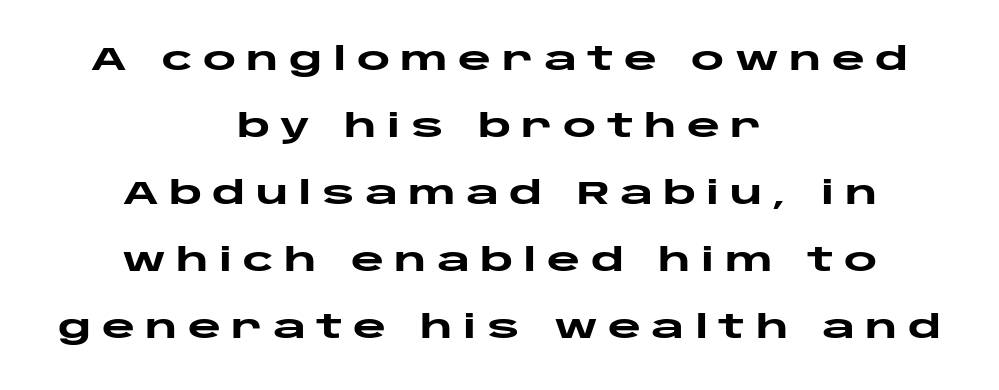
{"serif": "no", "italic": "no", "bold": "yes", "weight": "heavy", "width": "wide", "stroke_contrast": "low", "x_height": "large", "monospaced": "no", "underline": "no", "align": "center", "line_spacing": "loose", "line_spacing_ratio": 2.09, "letter_spacing": "wide", "letter_spacing_em": 0.32, "glyph_px": 32}
